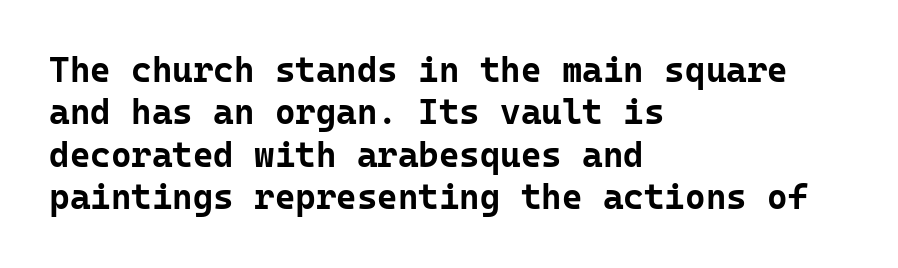
The image shows 35 px bold sans-serif type, upright, monospaced; set left-aligned, line spacing 1.21x, normal letter spacing, not underlined; low stroke contrast and a medium x-height.
